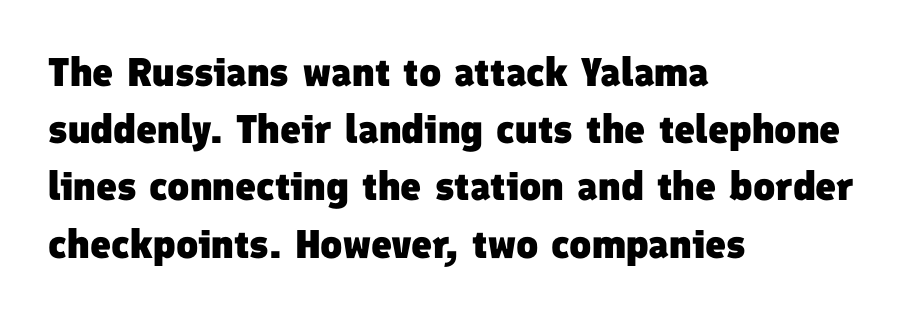
Q: Is the text bold? A: Yes.
Q: Is the typeface a serif or a sans-serif typeface? A: Sans-serif.
Q: Is the text underlined? A: No.
Q: How is the paragraph aligned? A: Left-aligned.
Q: Is the spacing between letters normal or unusually wide? A: Normal.
Q: Is the spacing between lines tight, normal or loose? A: Normal.
Q: Width (condensed, normal, or wide)? A: Normal.
Q: Stroke contrast? A: Low.
Q: x-height? A: Medium.
Q: Monospaced? A: No.
